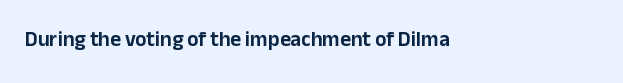
Q: Is the text italic (slanted)? A: No, it is upright.
Q: Is the text underlined? A: No.
Q: How is the paragraph aligned? A: Left-aligned.
Q: Is the spacing between letters normal or unusually wide? A: Normal.
